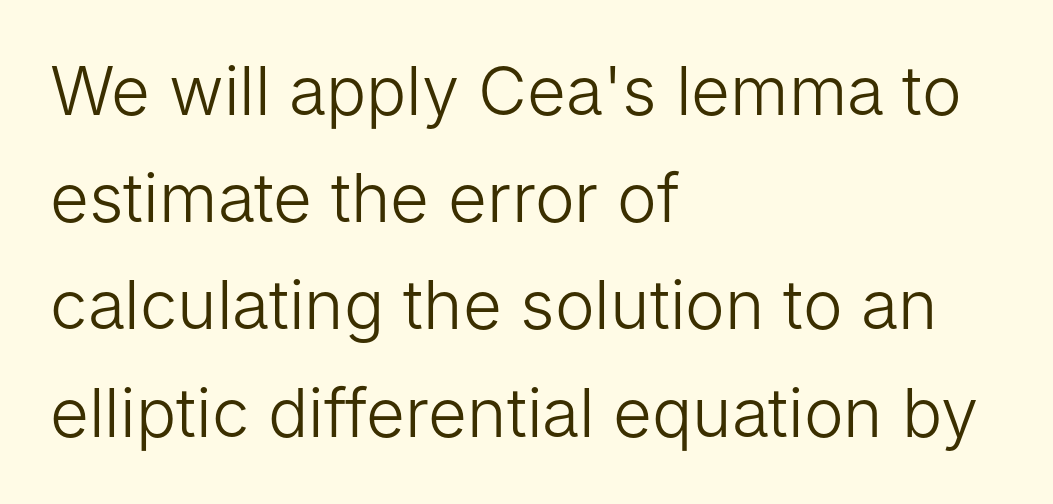
The typeface chosen for these lines omits serifs. Proportional: the letters do not fall into vertical columns. Unlike italic type, these characters show no tilt at all. The letters sit at their default tracking, neither squeezed nor spread. Whoever set this chose a conventional vertical rhythm. A bare baseline throughout the passage.
